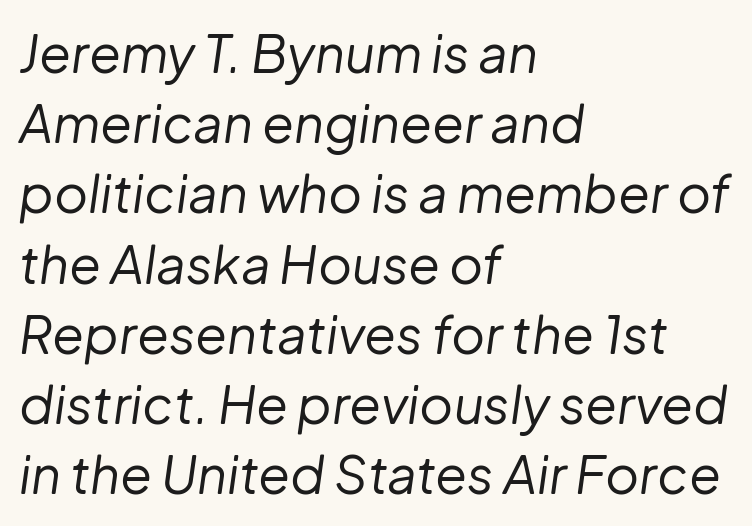
Here the designer chose a conventional face with non-uniform glyph widths. Would a proofreader flag this as italicized? Yes. This block has exactly the height ordinary leading produces. Unmarked baselines from the first word to the last.
